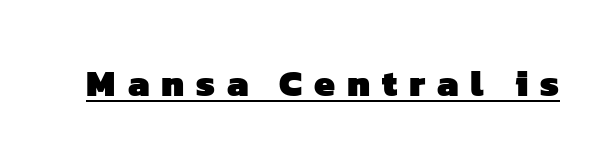
Emphasis by weight is at full strength: bold. Character widths vary here, with narrow letters taking less room than wide ones. Observe the wide spacing: letters keep a clear distance from each other. The typeface chosen for these lines omits serifs. Looks like someone drew a line under every word here.
